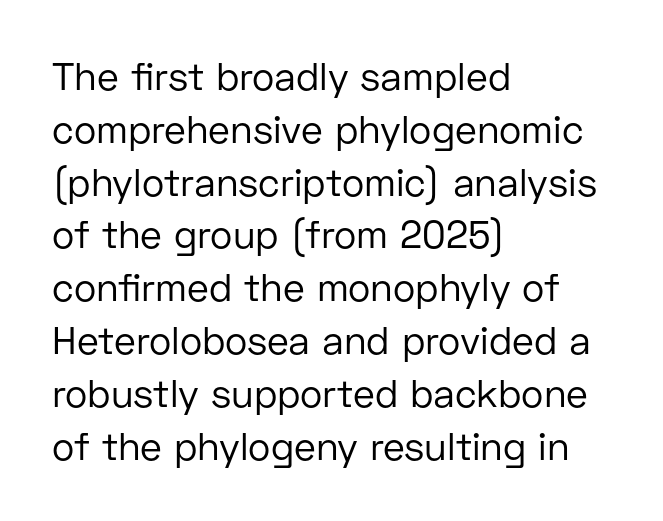
{"serif": "no", "italic": "no", "bold": "no", "weight": "regular", "width": "normal", "stroke_contrast": "low", "x_height": "medium", "monospaced": "no", "underline": "no", "align": "left", "line_spacing": "normal", "line_spacing_ratio": 1.39, "letter_spacing": "normal", "letter_spacing_em": 0.0, "glyph_px": 38}
